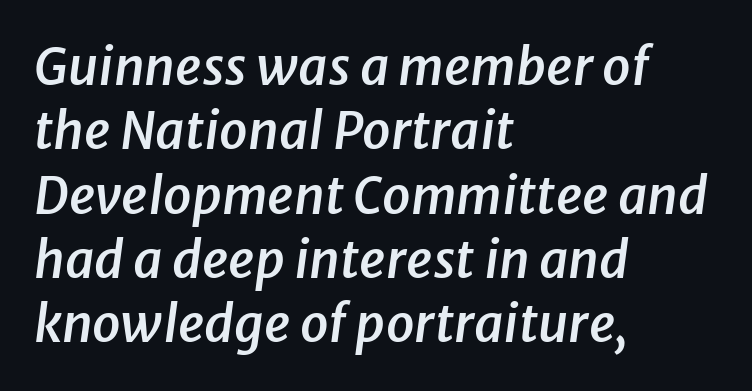
Q: Is the text bold? A: Semi-bold.
Q: Is the text italic (slanted)? A: Yes, it leans right by about 8 degrees.
Q: Is the text underlined? A: No.
Q: How is the paragraph aligned? A: Left-aligned.
Q: Is the spacing between letters normal or unusually wide? A: Normal.
Q: Is the spacing between lines tight, normal or loose? A: Normal.
Q: Width (condensed, normal, or wide)? A: Normal.
Q: Stroke contrast? A: Low.
Q: x-height? A: Medium.
Q: Monospaced? A: No.
